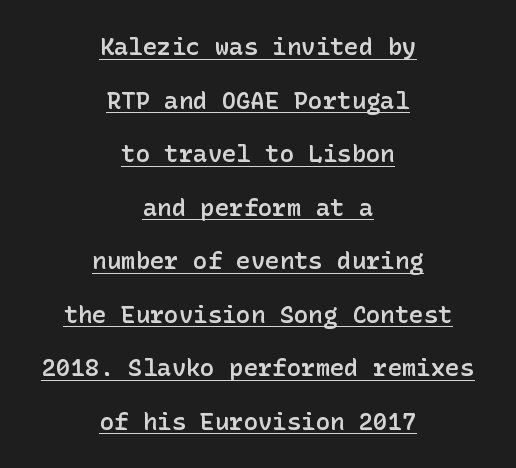
The image shows 24 px text type, upright; set centered, loose line spacing (2.23x), normal letter spacing, underlined.
